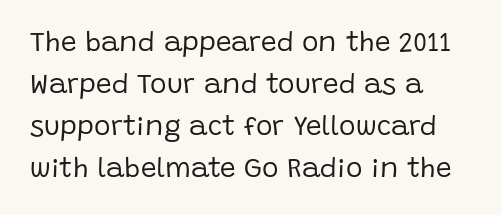
Q: Is the text bold? A: No.
Q: Is the text italic (slanted)? A: No, it is upright.
Q: Is the typeface a serif or a sans-serif typeface? A: Sans-serif.
Q: Is the text underlined? A: No.
Q: How is the paragraph aligned? A: Left-aligned.
Q: Is the spacing between letters normal or unusually wide? A: Normal.
Q: Is the spacing between lines tight, normal or loose? A: Normal.
Q: Width (condensed, normal, or wide)? A: Normal.
Q: Stroke contrast? A: Low.
Q: x-height? A: Large.
Q: Monospaced? A: No.
